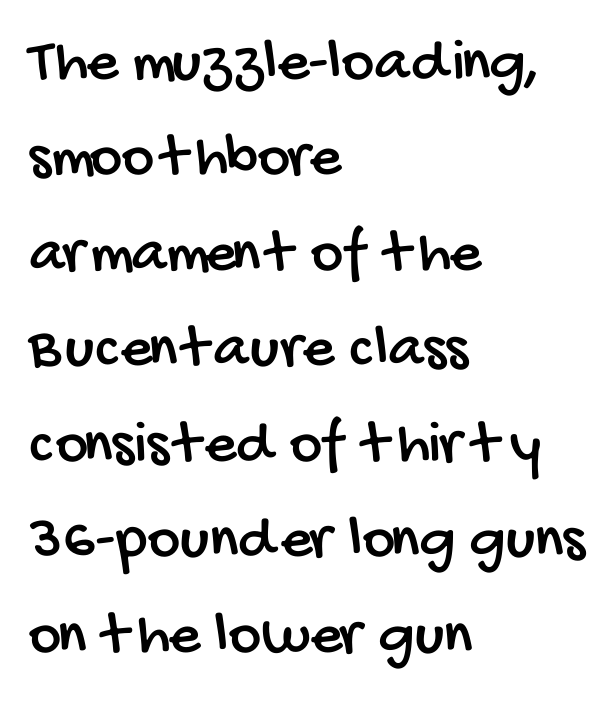
Casual observation: everything's shoved over to the left. A clean baseline with only descenders dipping below it. These lines are rendered in a variable-pitch font. Standard letterfit; no display-style spreading of the glyphs. Quick note: interline space is typical. Each letter's strokes conclude bluntly, with no projecting serifs.
